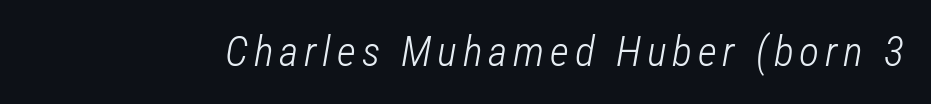
Q: Is the text bold? A: No.
Q: Is the text italic (slanted)? A: Yes, it leans right by about 12 degrees.
Q: Is the text underlined? A: No.
Q: Width (condensed, normal, or wide)? A: Condensed.
Q: Stroke contrast? A: Low.
Q: x-height? A: Medium.
Q: Monospaced? A: No.
